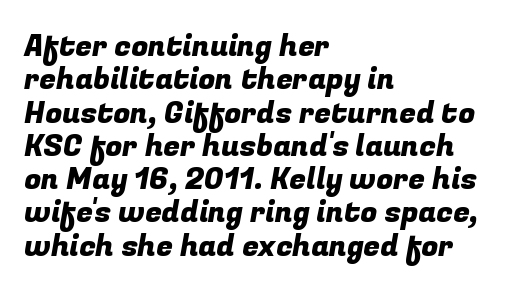
Q: Is the typeface a serif or a sans-serif typeface? A: Sans-serif.
Q: Is the text underlined? A: No.
Q: How is the paragraph aligned? A: Left-aligned.
Q: Is the spacing between letters normal or unusually wide? A: Normal.
Q: Is the spacing between lines tight, normal or loose? A: Tight.
Q: Width (condensed, normal, or wide)? A: Normal.
Q: Stroke contrast? A: Low.
Q: x-height? A: Medium.
Q: Monospaced? A: No.
